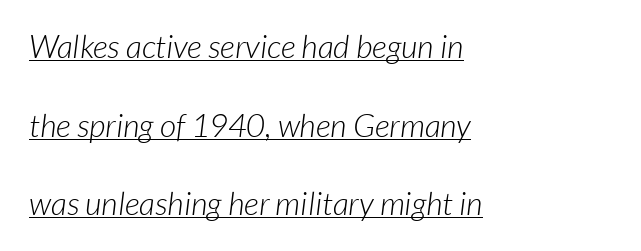
Alignment: flush left. The letterforms sit shoulder to shoulder at normal distance. Check where the strokes stop: nothing finishes them off — pure sans. The strokes are not fattened; the text isn't bold.
